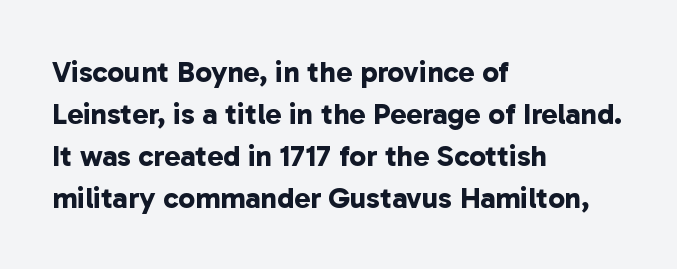
{"serif": "no", "bold": "yes", "weight": "bold", "width": "normal", "stroke_contrast": "low", "x_height": "medium", "monospaced": "no", "underline": "no", "align": "left", "line_spacing": "normal", "line_spacing_ratio": 1.4, "letter_spacing": "normal", "letter_spacing_em": 0.0, "glyph_px": 30}
